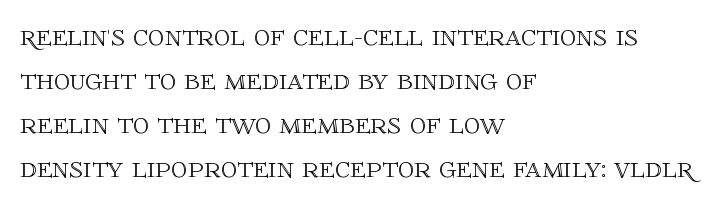
{"italic": "no", "width": "normal", "x_height": "large", "monospaced": "no", "underline": "no", "align": "left", "line_spacing": "normal", "line_spacing_ratio": 1.37, "letter_spacing": "normal", "letter_spacing_em": 0.0, "glyph_px": 32}
